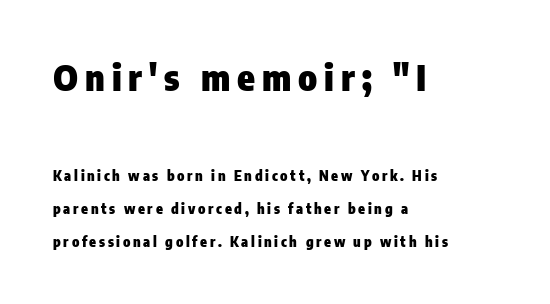
A dark, heavy texture on the line: the type is bold. The first block has been scaled up relative to the second. Every stem runs plumb, perpendicular to the baseline. These lines stand farther apart than default settings would place them. Think of a printed novel: that variable character pitch is what you see here. The gap between lines stays unmarked.
